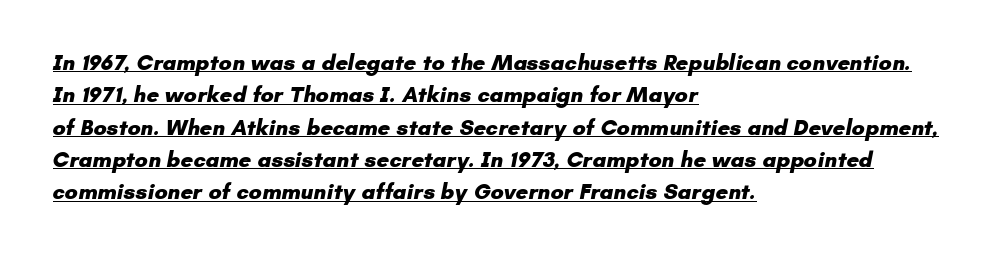
The image shows 22 px bold type; set left-aligned, normal line spacing (1.47x), normal letter spacing, underlined.
